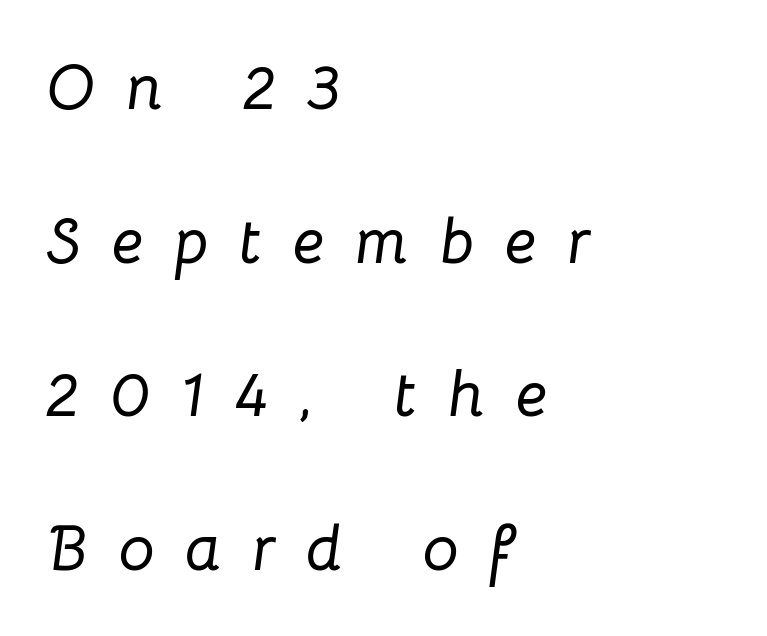
{"italic": "yes", "lean": "right", "slant_degrees": 8, "width": "normal", "stroke_contrast": "low", "x_height": "medium", "monospaced": "no", "underline": "no", "align": "left", "line_spacing": "loose", "line_spacing_ratio": 2.4, "letter_spacing": "wide", "letter_spacing_em": 0.48, "glyph_px": 64}
